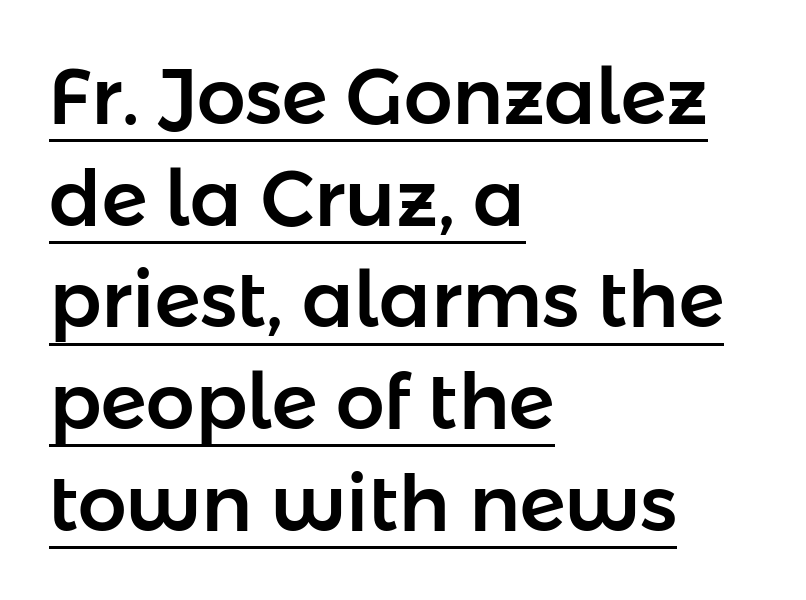
Q: Is the text italic (slanted)? A: No, it is upright.
Q: Is the typeface a serif or a sans-serif typeface? A: Sans-serif.
Q: Is the text underlined? A: Yes.
Q: How is the paragraph aligned? A: Left-aligned.
Q: Is the spacing between letters normal or unusually wide? A: Normal.
Q: Is the spacing between lines tight, normal or loose? A: Normal.
Q: Width (condensed, normal, or wide)? A: Normal.
Q: Stroke contrast? A: Low.
Q: x-height? A: Medium.
Q: Monospaced? A: No.
